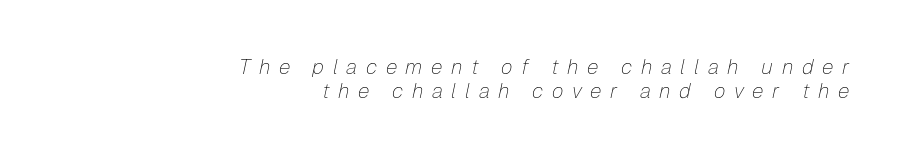
Is the block centered? No — it sits flush against the right margin. The passage shown is not underscored anywhere. Is there much room between lines? No — they nearly touch. Think standard paragraph weight, or any step lighter than that. Display-style spreading of the glyphs; the letterfit is very open.
